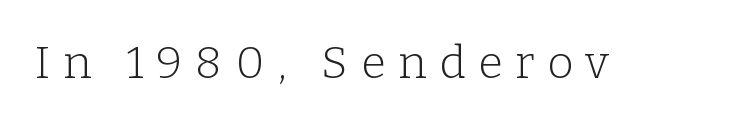
{"serif": "yes", "italic": "no", "bold": "no", "weight": "light", "width": "normal", "stroke_contrast": "low", "x_height": "medium", "monospaced": "no", "underline": "no", "letter_spacing": "wide", "letter_spacing_em": 0.28, "glyph_px": 45}
